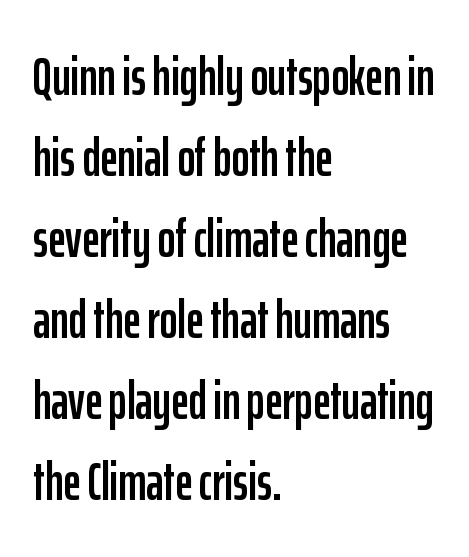
This is the regular roman posture of the typeface. Typographically, this falls in the sans-serif category. There is no visible air inserted between adjacent glyphs. The glyphs are unaccompanied by any horizontal stroke below them. Normally led — the rows are evenly, conventionally spaced. Which margin do the lines hug? The left one — the right edge is uneven.
